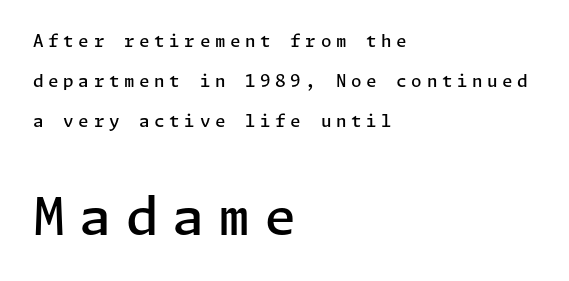
{"serif": "no", "italic": "no", "bold": "semi", "weight": "semibold", "width": "normal", "stroke_contrast": "low", "x_height": "medium", "underline": "no", "align": "left", "line_spacing": "loose", "line_spacing_ratio": 2.35, "letter_spacing": "wide", "letter_spacing_em": 0.27, "larger_block": "second", "size_ratio": 3.06, "glyph_px": 52}
